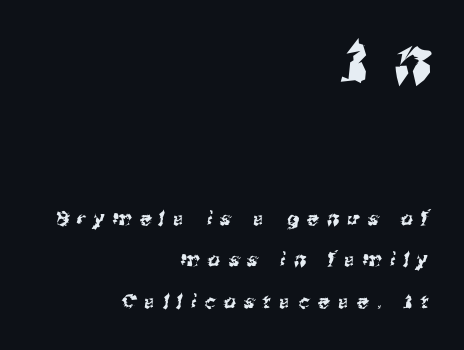
The characters display no serif detailing; their extremities are plain. These lines stack with their right ends in a neat column. The specimen omits any rule beneath the text block's lines. Airy leading.
